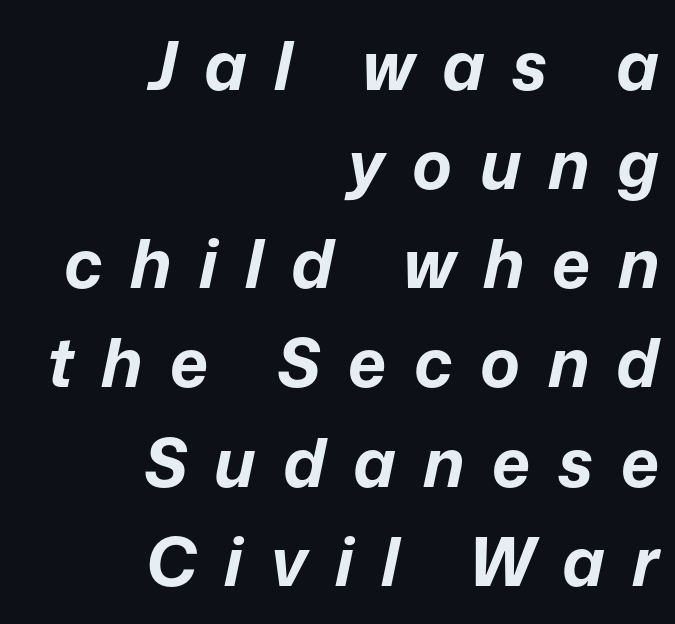
Q: Is the text bold? A: Yes.
Q: Is the text italic (slanted)? A: Yes, it leans right by about 12 degrees.
Q: Is the text underlined? A: No.
Q: How is the paragraph aligned? A: Right-aligned.
Q: Is the spacing between letters normal or unusually wide? A: Unusually wide.
Q: Is the spacing between lines tight, normal or loose? A: Normal.
Q: Width (condensed, normal, or wide)? A: Normal.
Q: Stroke contrast? A: Low.
Q: x-height? A: Medium.
Q: Monospaced? A: No.
